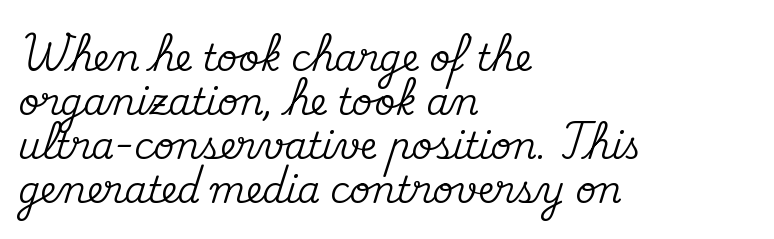
The image shows 36 px serif type; set left-aligned, line spacing 1.22x, normal letter spacing, not underlined; medium stroke contrast and a small x-height.
